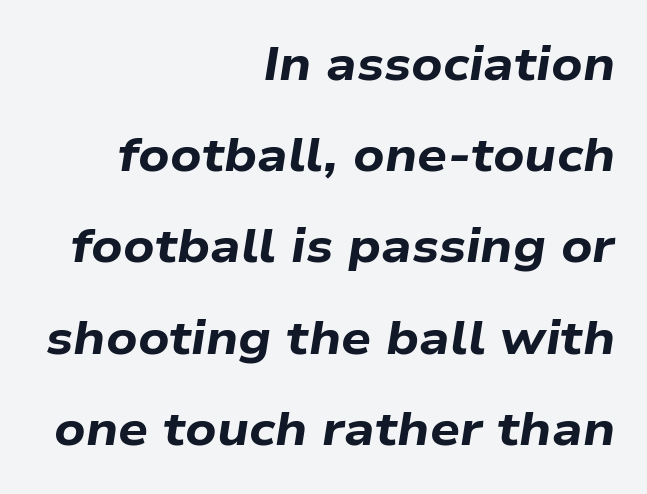
This sample uses an oblique cut, with every glyph tilted off the vertical. Character widths vary here, with narrow letters taking less room than wide ones. The rendering uses a large line-height, opening up the rows. The space beneath each line is pristine and unruled. Look at the stroke-to-counter ratio: heavy, a bold. You could call the tracking neutral — neither tight nor loose.
